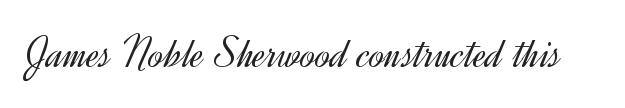
The image shows 45 px light sans-serif type; set normal letter spacing, not underlined; a small x-height.
